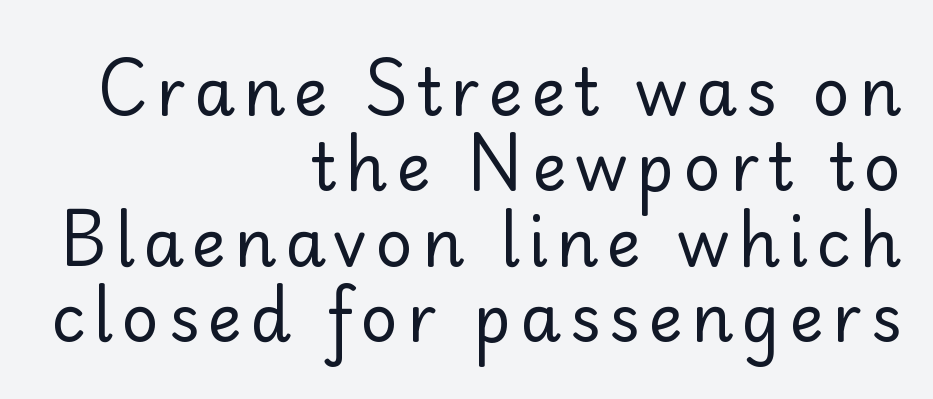
Underlining? Definitely not there. The strokes are not fattened; the text isn't bold. Character widths vary here, with narrow letters taking less room than wide ones. Typeset ragged left — the right edge is the straight one. Check where the strokes stop: nothing finishes them off — pure sans.
